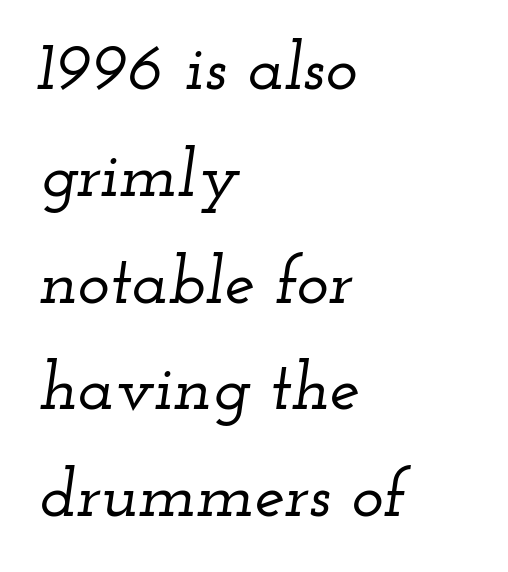
Q: Is the text italic (slanted)? A: Yes, it leans right by about 12 degrees.
Q: Is the typeface a serif or a sans-serif typeface? A: Serif.
Q: Is the text underlined? A: No.
Q: How is the paragraph aligned? A: Left-aligned.
Q: Is the spacing between letters normal or unusually wide? A: Normal.
Q: Is the spacing between lines tight, normal or loose? A: Normal.
Q: Width (condensed, normal, or wide)? A: Wide.
Q: Stroke contrast? A: Low.
Q: x-height? A: Small.
Q: Monospaced? A: No.
